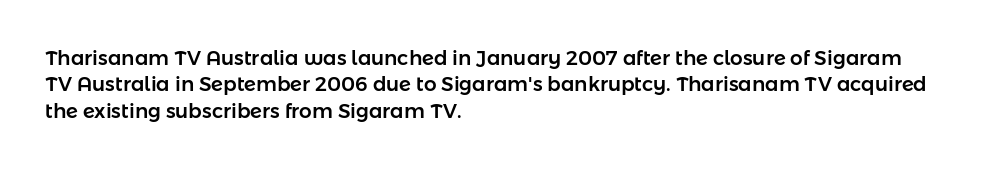
The image shows 20 px text type, upright; set left-aligned, normal line spacing (1.32x), normal letter spacing, not underlined.
